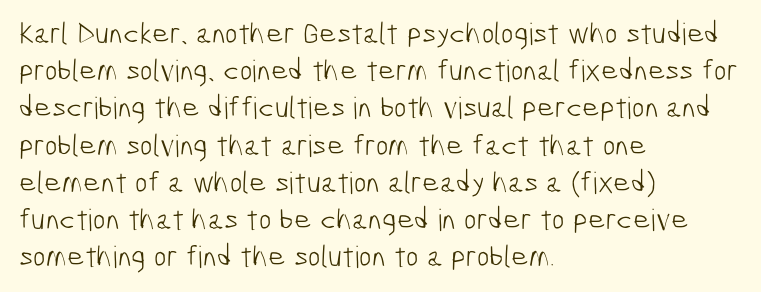
Classification — sans serif. Looks like regular typesetting: each glyph gets only the width it needs. These glyphs show unthickened strokes, regular width or finer. These lines are set flush left with a ragged right edge.
